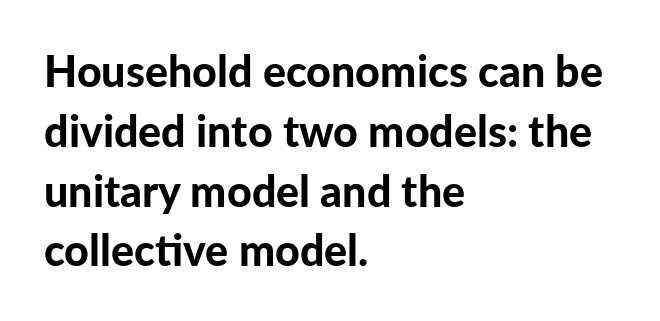
{"serif": "no", "italic": "no", "bold": "yes", "weight": "bold", "width": "normal", "stroke_contrast": "low", "x_height": "medium", "monospaced": "no", "underline": "no", "align": "left", "line_spacing": "normal", "line_spacing_ratio": 1.39, "letter_spacing": "normal", "letter_spacing_em": 0.0, "glyph_px": 43}
